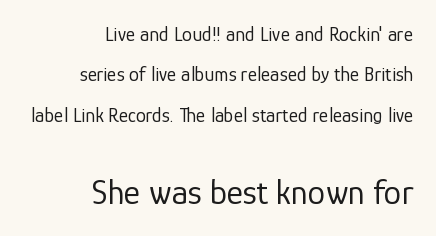
The image shows 35 px regular-weight sans-serif type, upright; set right-aligned, loose line spacing (2.02x), normal letter spacing, not underlined; the second (bottom) block is 1.75x larger; low stroke contrast and a medium x-height.
